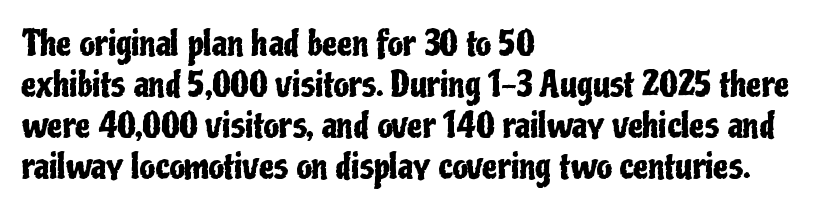
Q: Is the text italic (slanted)? A: No, it is upright.
Q: Is the typeface a serif or a sans-serif typeface? A: Sans-serif.
Q: Is the text underlined? A: No.
Q: How is the paragraph aligned? A: Left-aligned.
Q: Is the spacing between letters normal or unusually wide? A: Normal.
Q: Width (condensed, normal, or wide)? A: Condensed.
Q: Stroke contrast? A: Low.
Q: x-height? A: Medium.
Q: Monospaced? A: No.
